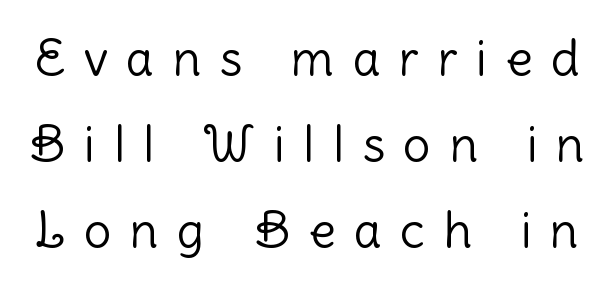
Q: Is the text bold? A: No.
Q: Is the text italic (slanted)? A: No, it is upright.
Q: Is the typeface a serif or a sans-serif typeface? A: Sans-serif.
Q: Is the text underlined? A: No.
Q: Is the spacing between letters normal or unusually wide? A: Unusually wide.
Q: Width (condensed, normal, or wide)? A: Normal.
Q: Stroke contrast? A: Low.
Q: x-height? A: Medium.
Q: Monospaced? A: No.
